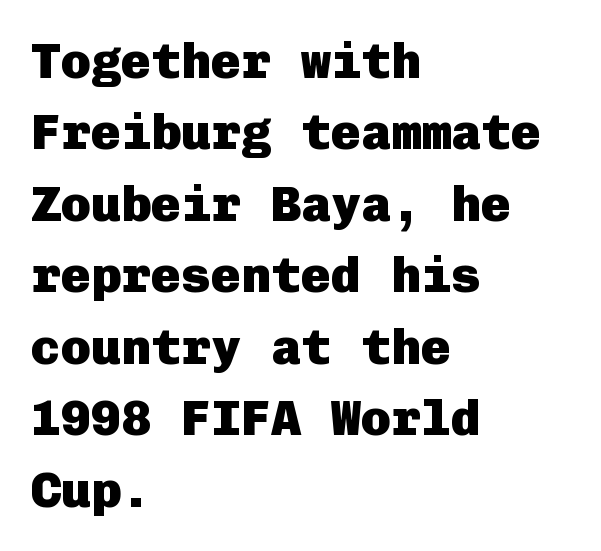
Short note: letters normally spaced. These lines were composed using upright roman letters. The letters are bold, with thick, heavy strokes. Letterform terminals end flat and unadorned throughout the passage. Layout note: lines flush left. Rows of type keep a routine distance in the vertical direction.
